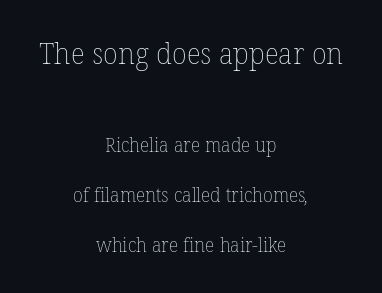
Q: Is the text bold? A: No.
Q: Is the text underlined? A: No.
Q: How is the paragraph aligned? A: Centered.
Q: Is the spacing between letters normal or unusually wide? A: Normal.
Q: Is the spacing between lines tight, normal or loose? A: Loose.
Q: Which block of text is set in a larger size, the first (top) or the second (bottom)? A: The first (top) one.
Q: Width (condensed, normal, or wide)? A: Normal.
Q: Stroke contrast? A: Low.
Q: x-height? A: Medium.
Q: Monospaced? A: No.
